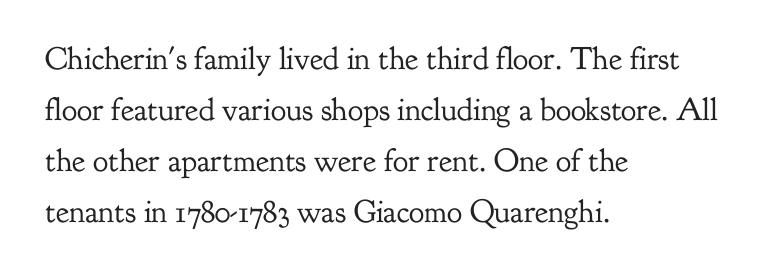
Q: Is the text bold? A: No.
Q: Is the text italic (slanted)? A: No, it is upright.
Q: Is the typeface a serif or a sans-serif typeface? A: Serif.
Q: Is the text underlined? A: No.
Q: How is the paragraph aligned? A: Left-aligned.
Q: Is the spacing between letters normal or unusually wide? A: Normal.
Q: Is the spacing between lines tight, normal or loose? A: Normal.
Q: Width (condensed, normal, or wide)? A: Normal.
Q: Stroke contrast? A: Low.
Q: x-height? A: Small.
Q: Monospaced? A: No.
